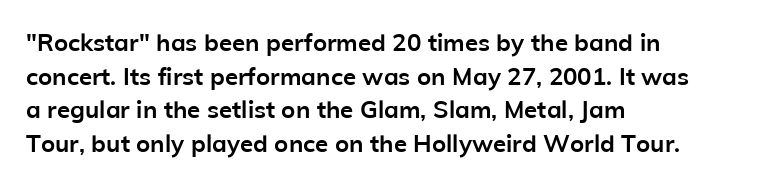
Q: Is the text bold? A: Yes.
Q: Is the text italic (slanted)? A: No, it is upright.
Q: Is the text underlined? A: No.
Q: How is the paragraph aligned? A: Left-aligned.
Q: Is the spacing between letters normal or unusually wide? A: Normal.
Q: Is the spacing between lines tight, normal or loose? A: Normal.
